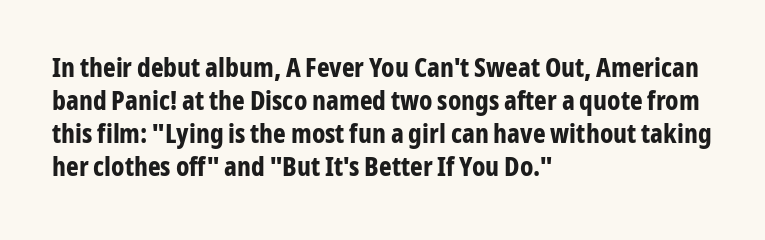
Words float on clear page, feet unadorned. Does the lettering tilt? It doesn't — this is upright. Visually the block forms a straight wall on the left and a jagged coastline on the right. These words are printed bold, with thick strokes throughout. Characters follow at the spacing the type designer built in.
